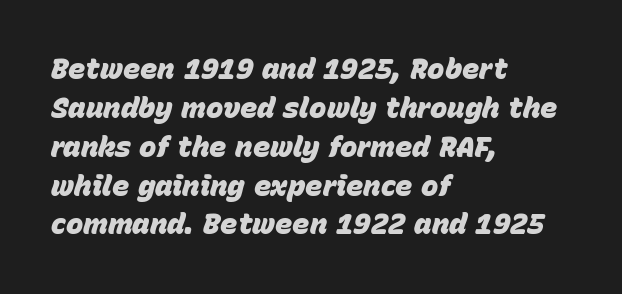
{"italic": "yes", "lean": "right", "slant_degrees": 15, "bold": "yes", "weight": "heavy", "width": "normal", "stroke_contrast": "low", "x_height": "large", "monospaced": "no", "underline": "no", "align": "left", "line_spacing": "normal", "line_spacing_ratio": 1.34, "letter_spacing": "normal", "letter_spacing_em": 0.0, "glyph_px": 29}
